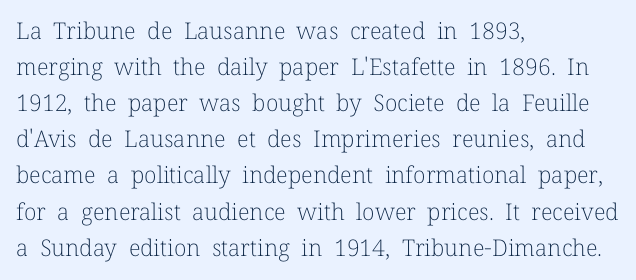
Nothing unusual about the tracking: characters are spaced as the font intends. The typesetter chose a ragged-right arrangement here. Vertical strokes here are truly vertical. In terms of leading, this rendering sits right in the middle.
